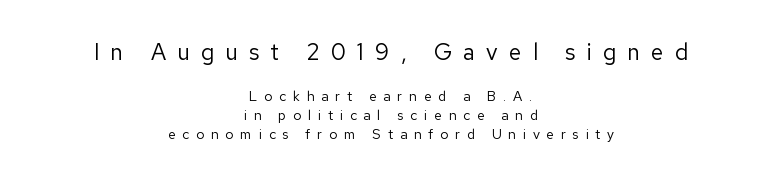
Q: Is the text bold? A: No.
Q: Is the text italic (slanted)? A: No, it is upright.
Q: Is the text underlined? A: No.
Q: How is the paragraph aligned? A: Centered.
Q: Is the spacing between letters normal or unusually wide? A: Unusually wide.
Q: Is the spacing between lines tight, normal or loose? A: Normal.
Q: Which block of text is set in a larger size, the first (top) or the second (bottom)? A: The first (top) one.
